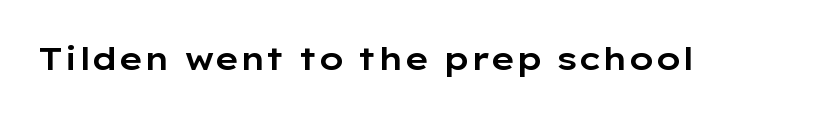
{"serif": "no", "italic": "no", "width": "wide", "stroke_contrast": "low", "x_height": "medium", "monospaced": "no", "underline": "no", "letter_spacing": "normal", "letter_spacing_em": 0.0, "glyph_px": 32}
